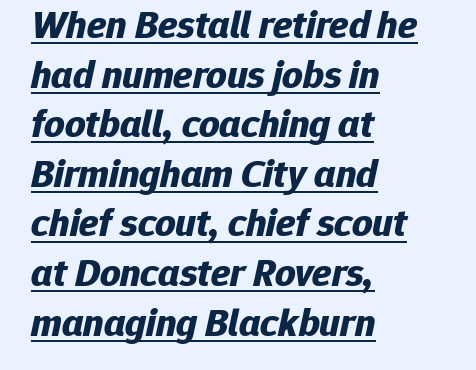
Q: Is the text bold? A: Yes.
Q: Is the text italic (slanted)? A: Yes, it leans right by about 12 degrees.
Q: Is the text underlined? A: Yes.
Q: How is the paragraph aligned? A: Left-aligned.
Q: Is the spacing between letters normal or unusually wide? A: Normal.
Q: Width (condensed, normal, or wide)? A: Normal.
Q: Stroke contrast? A: Low.
Q: x-height? A: Medium.
Q: Monospaced? A: No.
